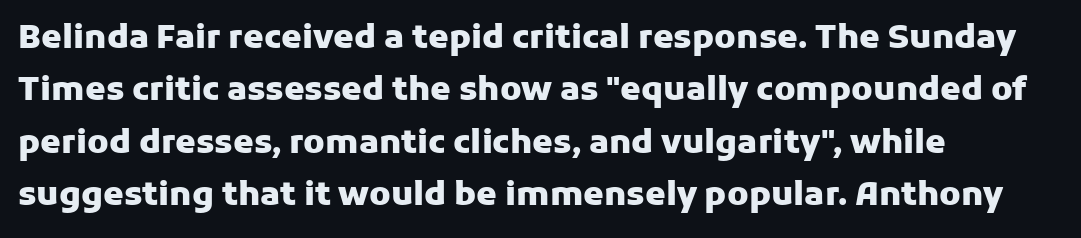
{"serif": "no", "italic": "no", "bold": "yes", "weight": "heavy", "width": "normal", "stroke_contrast": "low", "x_height": "medium", "monospaced": "no", "underline": "no", "align": "left", "line_spacing": "normal", "line_spacing_ratio": 1.59, "letter_spacing": "normal", "letter_spacing_em": 0.0, "glyph_px": 33}
